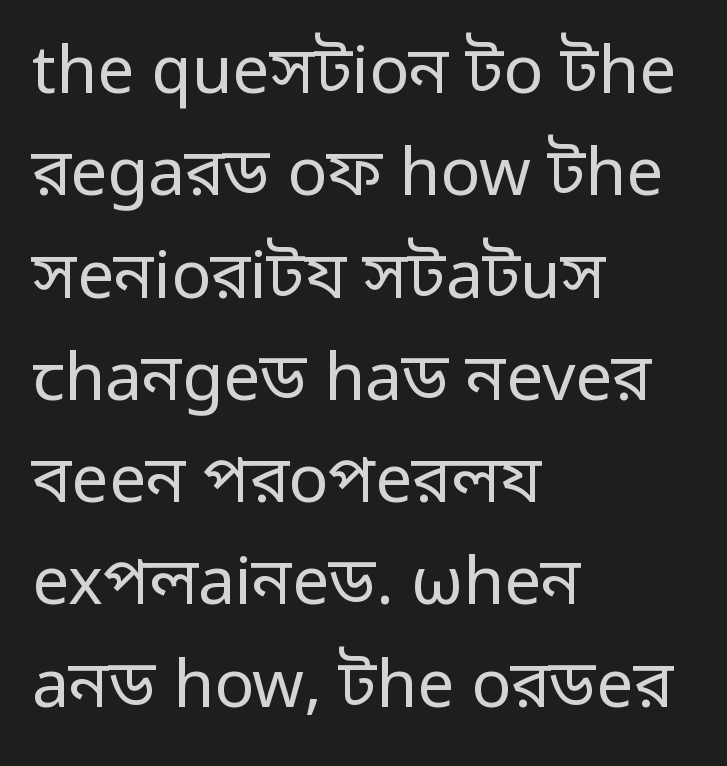
Q: Is the text bold? A: No.
Q: Is the text italic (slanted)? A: No, it is upright.
Q: Is the typeface a serif or a sans-serif typeface? A: Sans-serif.
Q: Is the text underlined? A: No.
Q: How is the paragraph aligned? A: Left-aligned.
Q: Is the spacing between letters normal or unusually wide? A: Normal.
Q: Is the spacing between lines tight, normal or loose? A: Normal.
Q: Width (condensed, normal, or wide)? A: Normal.
Q: Stroke contrast? A: Low.
Q: x-height? A: Medium.
Q: Monospaced? A: No.
